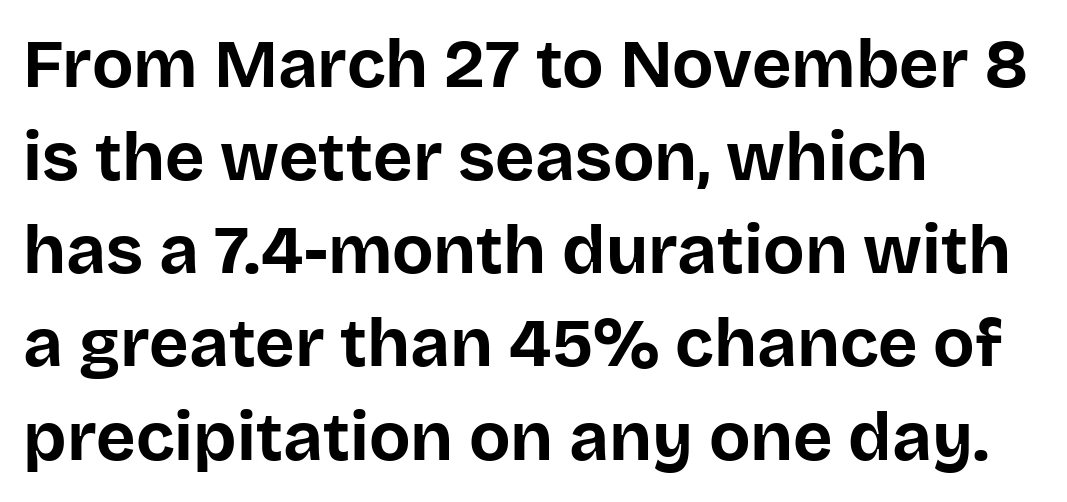
In terms of leading, this rendering sits right in the middle. The rendering uses natural spacing where letterforms have individual widths. This rendering features lettering with no underline. The typesetter chose a ragged-right arrangement here. Classification — sans serif.
